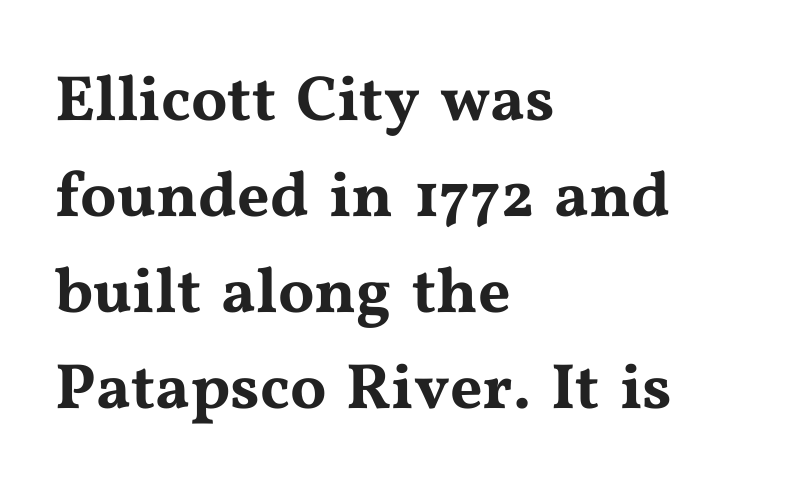
The image shows 64 px wide serif type, upright; set left-aligned, normal line spacing (1.5x), normal letter spacing, not underlined; medium stroke contrast and a medium x-height.
